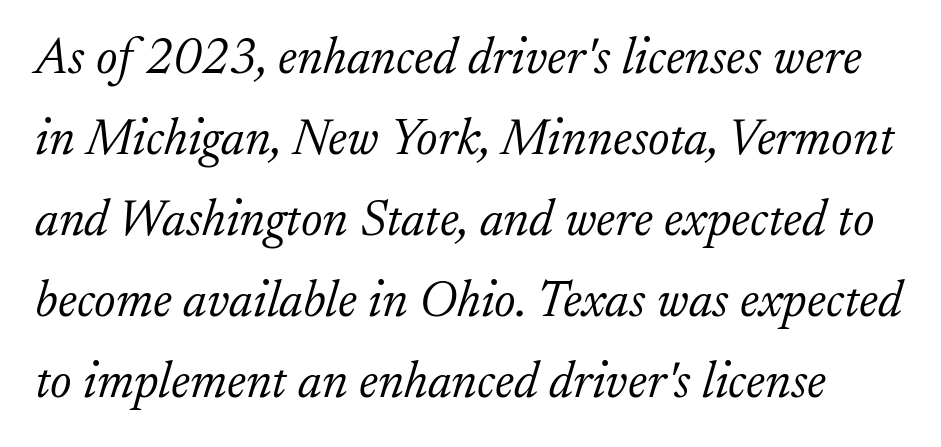
Q: Is the text bold? A: No.
Q: Is the text italic (slanted)? A: Yes, it leans right by about 17 degrees.
Q: Is the typeface a serif or a sans-serif typeface? A: Serif.
Q: Is the text underlined? A: No.
Q: Is the spacing between letters normal or unusually wide? A: Normal.
Q: Is the spacing between lines tight, normal or loose? A: Normal.
Q: Width (condensed, normal, or wide)? A: Normal.
Q: Stroke contrast? A: Low.
Q: x-height? A: Small.
Q: Monospaced? A: No.
